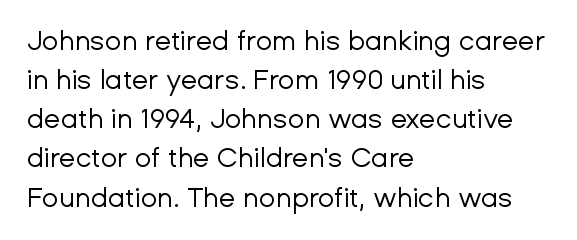
Q: Is the text bold? A: No.
Q: Is the text italic (slanted)? A: No, it is upright.
Q: Is the text underlined? A: No.
Q: How is the paragraph aligned? A: Left-aligned.
Q: Is the spacing between letters normal or unusually wide? A: Normal.
Q: Is the spacing between lines tight, normal or loose? A: Normal.
